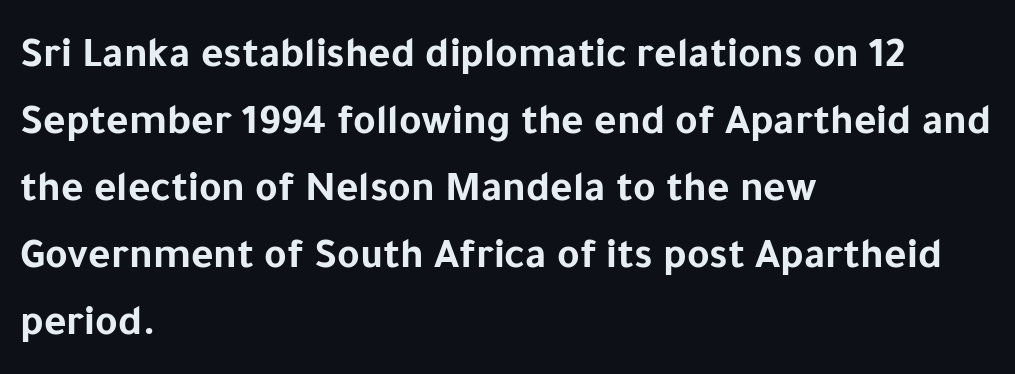
Leading matches the norm, producing a regular column. Spacing verdict: proportional, widths tailored to each character. The space beneath each line is pristine and unruled. Typographically, this falls in the sans-serif category. You'd pick this weight for a headline — it's a proper bold. Posture: vertical.
